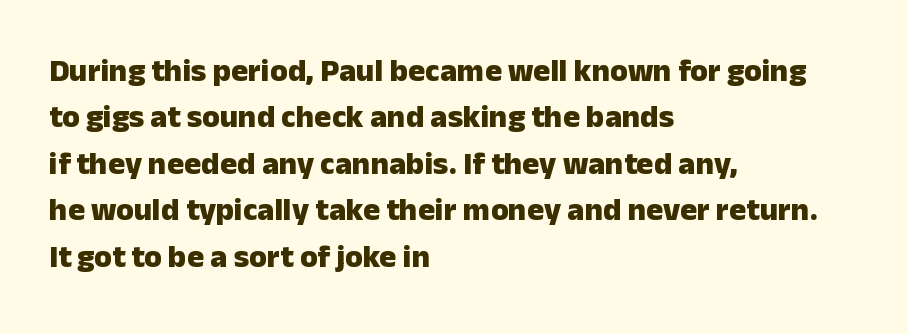
Q: Is the text bold? A: Yes.
Q: Is the text italic (slanted)? A: No, it is upright.
Q: Is the typeface a serif or a sans-serif typeface? A: Sans-serif.
Q: Is the text underlined? A: No.
Q: How is the paragraph aligned? A: Left-aligned.
Q: Is the spacing between letters normal or unusually wide? A: Normal.
Q: Is the spacing between lines tight, normal or loose? A: Normal.
Q: Width (condensed, normal, or wide)? A: Normal.
Q: Stroke contrast? A: Low.
Q: x-height? A: Medium.
Q: Monospaced? A: No.
